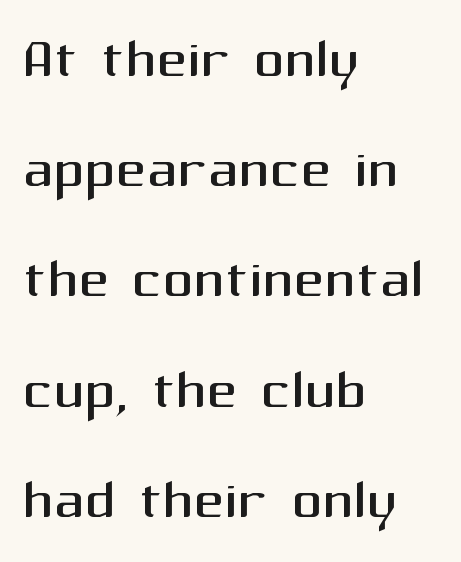
{"serif": "no", "italic": "no", "bold": "no", "weight": "regular", "width": "normal", "stroke_contrast": "medium", "x_height": "medium", "monospaced": "no", "underline": "no", "align": "left", "line_spacing": "normal", "line_spacing_ratio": 1.45, "letter_spacing": "normal", "letter_spacing_em": 0.0, "glyph_px": 76}
